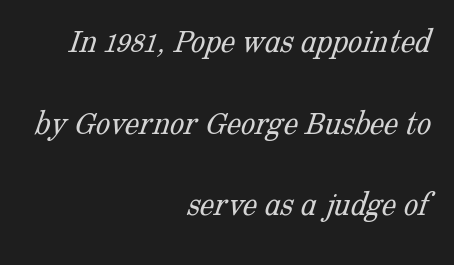
Q: Is the text bold? A: No.
Q: Is the typeface a serif or a sans-serif typeface? A: Serif.
Q: Is the text underlined? A: No.
Q: How is the paragraph aligned? A: Right-aligned.
Q: Is the spacing between letters normal or unusually wide? A: Normal.
Q: Is the spacing between lines tight, normal or loose? A: Loose.
Q: Width (condensed, normal, or wide)? A: Normal.
Q: Stroke contrast? A: Low.
Q: x-height? A: Medium.
Q: Monospaced? A: No.
